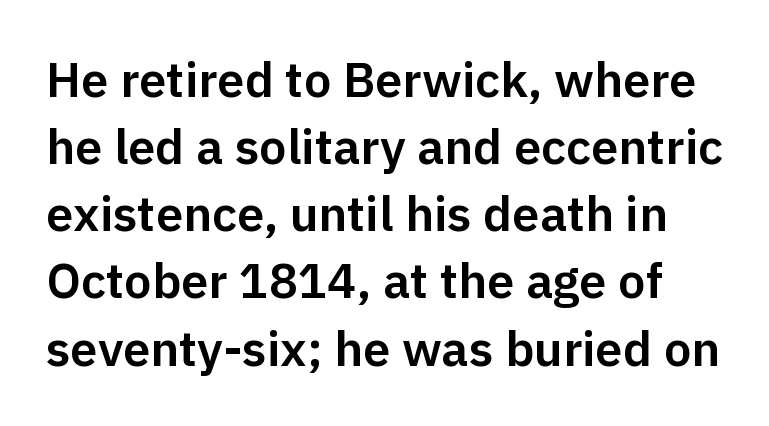
Are there feet on the stems? There aren't — it's a sans. The block of text has a typical density, with ordinary space between rows. The area under the type is left untouched. The passage shown is typed in a proportional face where columns would drift.
